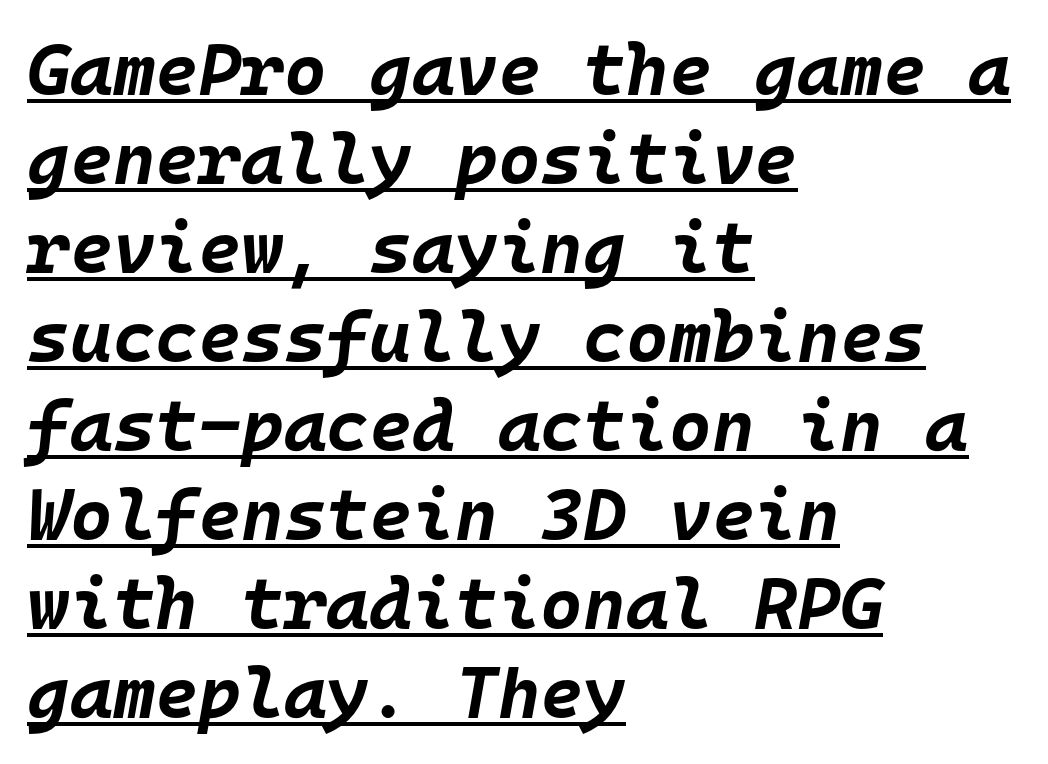
This sample has the even, mechanical cadence of fixed-width lettering. Spacing between characters is what you'd get straight out of the box. The lines in this sample share a left origin and differ only in where they stop. A rule runs beneath these lines of type. Typographic density is high because the face is bold.
